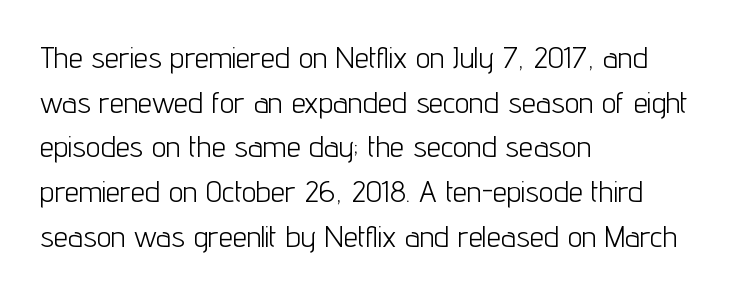
{"serif": "no", "italic": "no", "bold": "no", "weight": "light", "width": "condensed", "stroke_contrast": "low", "x_height": "medium", "monospaced": "no", "underline": "no", "align": "left", "line_spacing": "normal", "line_spacing_ratio": 1.54, "letter_spacing": "normal", "letter_spacing_em": 0.0, "glyph_px": 29}
